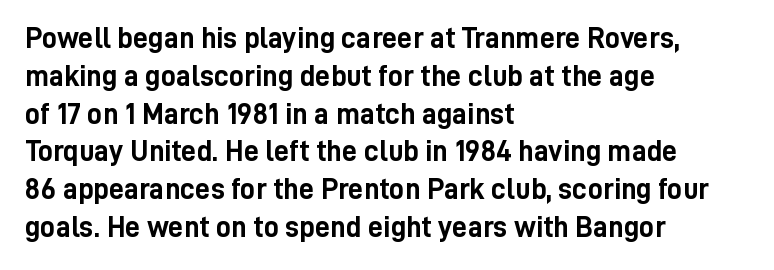
{"serif": "no", "italic": "no", "bold": "yes", "weight": "semibold", "width": "condensed", "stroke_contrast": "low", "x_height": "medium", "monospaced": "no", "underline": "no", "align": "left", "line_spacing": "normal", "line_spacing_ratio": 1.26, "letter_spacing": "normal", "letter_spacing_em": 0.0, "glyph_px": 30}
